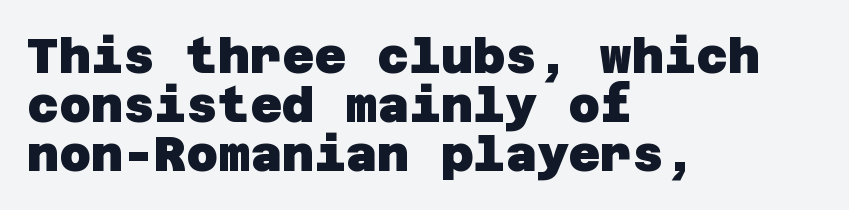
The image shows 49 px heavy sans-serif type; set left-aligned, tight line spacing (1.0x), normal letter spacing, not underlined; low stroke contrast and a large x-height.
